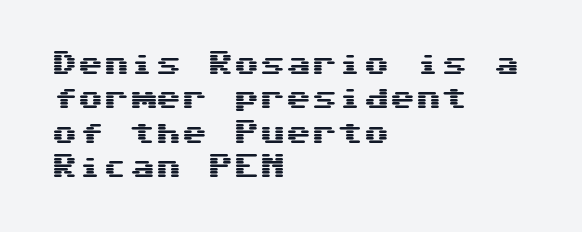
Q: Is the text italic (slanted)? A: No, it is upright.
Q: Is the text underlined? A: No.
Q: How is the paragraph aligned? A: Left-aligned.
Q: Is the spacing between letters normal or unusually wide? A: Normal.
Q: Is the spacing between lines tight, normal or loose? A: Normal.
